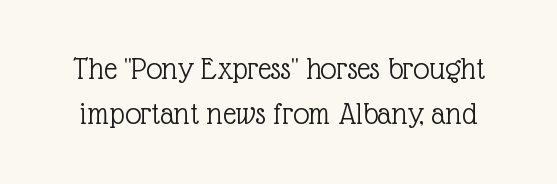
Q: Is the text bold? A: No.
Q: Is the text italic (slanted)? A: No, it is upright.
Q: Is the typeface a serif or a sans-serif typeface? A: Serif.
Q: Is the text underlined? A: No.
Q: Is the spacing between letters normal or unusually wide? A: Normal.
Q: Is the spacing between lines tight, normal or loose? A: Normal.
Q: Width (condensed, normal, or wide)? A: Normal.
Q: x-height? A: Medium.
Q: Monospaced? A: No.
